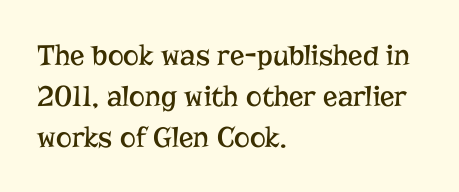
Q: Is the text bold? A: No.
Q: Is the text italic (slanted)? A: No, it is upright.
Q: Is the typeface a serif or a sans-serif typeface? A: Serif.
Q: Is the text underlined? A: No.
Q: How is the paragraph aligned? A: Left-aligned.
Q: Is the spacing between letters normal or unusually wide? A: Normal.
Q: Is the spacing between lines tight, normal or loose? A: Normal.
Q: Width (condensed, normal, or wide)? A: Normal.
Q: Stroke contrast? A: Low.
Q: x-height? A: Medium.
Q: Monospaced? A: No.
